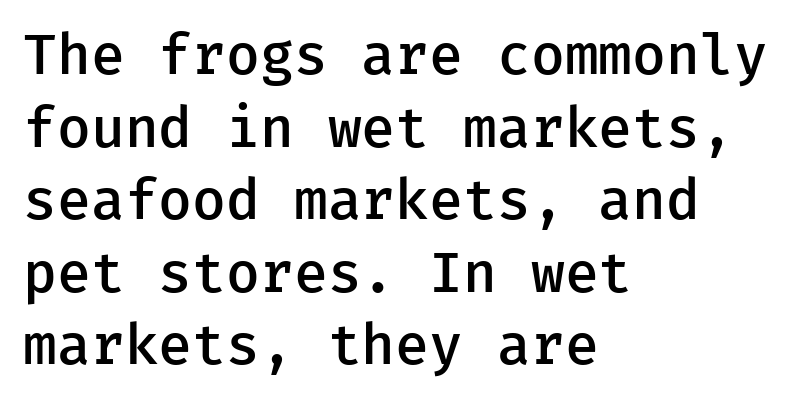
Q: Is the text bold? A: Semi-bold.
Q: Is the text italic (slanted)? A: No, it is upright.
Q: Is the typeface a serif or a sans-serif typeface? A: Sans-serif.
Q: Is the text underlined? A: No.
Q: How is the paragraph aligned? A: Left-aligned.
Q: Is the spacing between letters normal or unusually wide? A: Normal.
Q: Is the spacing between lines tight, normal or loose? A: Normal.
Q: Width (condensed, normal, or wide)? A: Normal.
Q: Stroke contrast? A: Low.
Q: x-height? A: Medium.
Q: Monospaced? A: Yes.
